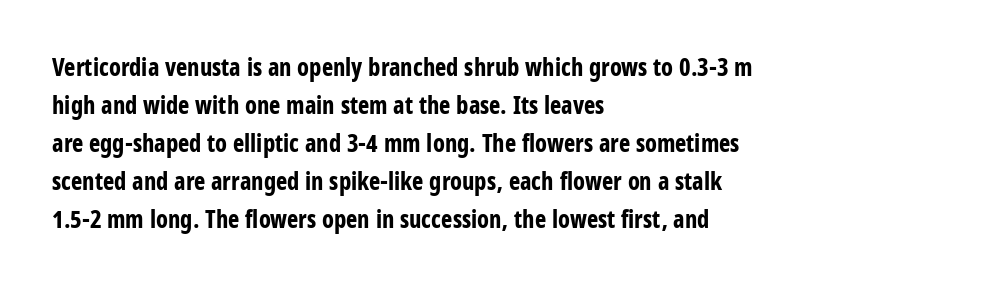
{"italic": "no", "bold": "yes", "underline": "no", "align": "left", "line_spacing": "normal", "line_spacing_ratio": 1.58, "letter_spacing": "normal", "letter_spacing_em": 0.0, "glyph_px": 24}
